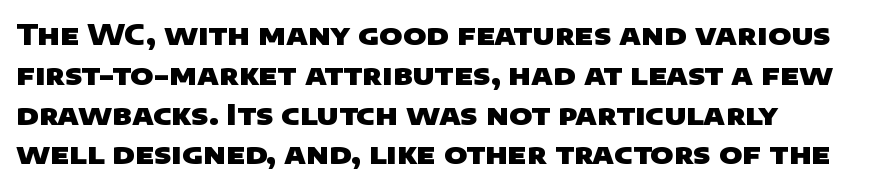
Heft: maximum for text — a bold. Character widths vary here, with narrow letters taking less room than wide ones. No feet cap the strokes, marking this as sans-serif type. This block has exactly the height ordinary leading produces. A bare baseline throughout the passage.
